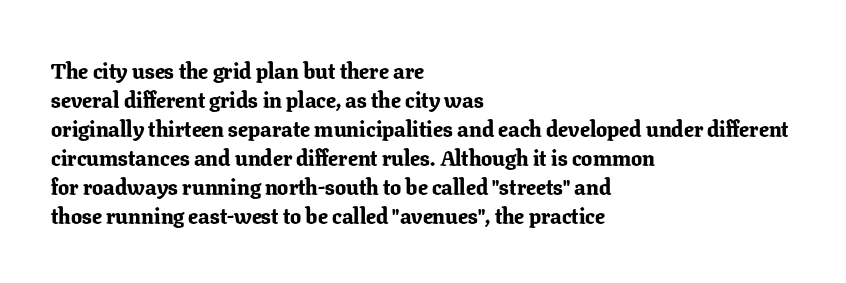
The image shows 22 px bold type, upright; set left-aligned, normal line spacing (1.32x), normal letter spacing, not underlined.
